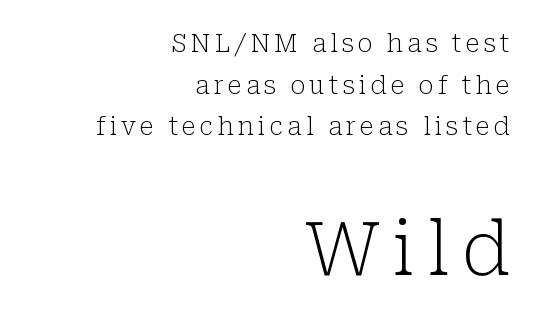
The image shows 75 px light serif type, upright; set right-aligned, normal line spacing (1.67x), not underlined; the second (bottom) block is 3.0x larger; low stroke contrast and a medium x-height.
